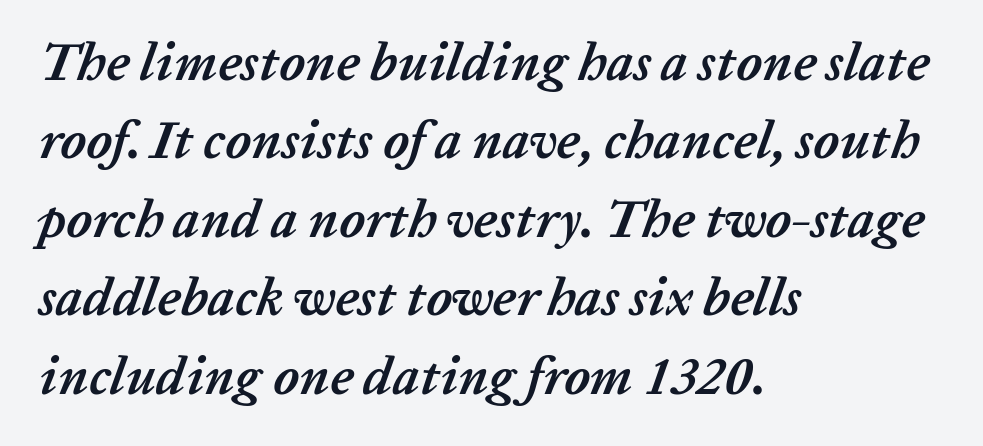
{"italic": "yes", "lean": "right", "slant_degrees": 20, "bold": "yes", "weight": "semibold", "width": "normal", "stroke_contrast": "low", "x_height": "medium", "monospaced": "no", "underline": "no", "align": "left", "line_spacing": "normal", "line_spacing_ratio": 1.48, "letter_spacing": "normal", "letter_spacing_em": 0.0, "glyph_px": 53}
